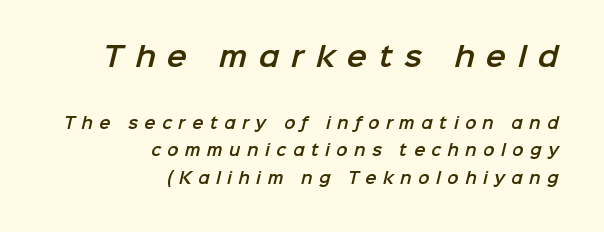
The image shows 27 px text type; set right-aligned, line spacing 1.83x, unusually wide letter spacing (+0.43 em), not underlined; the first (top) block is 1.8x larger.
